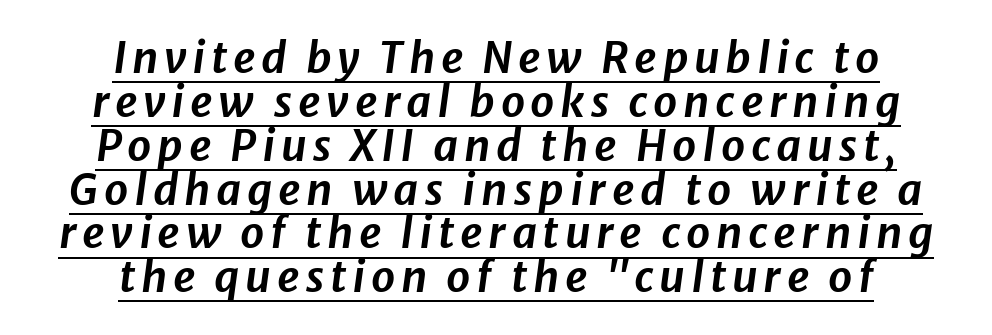
A typesetter would call this proportional, since set widths differ per character. Interline gaps are noticeably narrow in this sample. What decoration does the sample have? An underline. Is the type slanted? Yes — the strokes lean at a clear angle.
